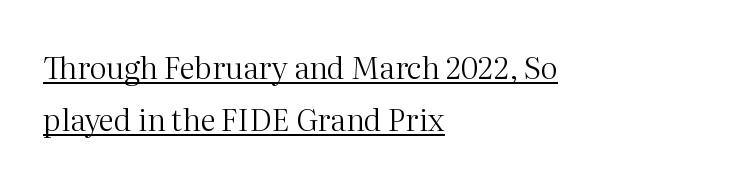
The image shows 30 px regular-weight serif type, upright; set left-aligned, line spacing 1.73x, normal letter spacing, underlined; medium stroke contrast and a medium x-height.
